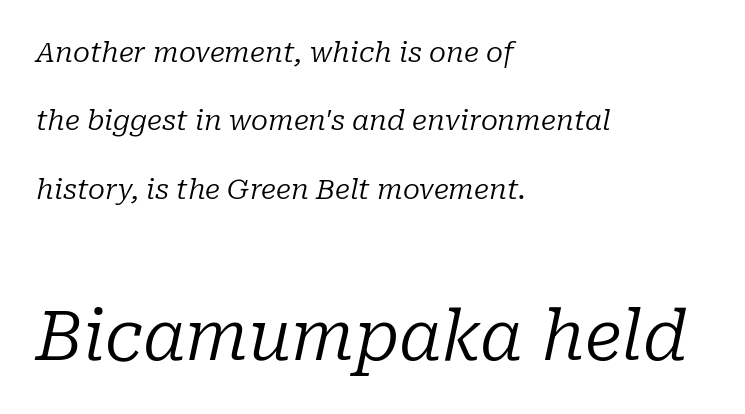
The image shows 69 px regular-weight serif type, italic (leaning right); set left-aligned, loose line spacing (2.44x), normal letter spacing, not underlined; the second (bottom) block is 2.46x larger; low stroke contrast and a medium x-height.
